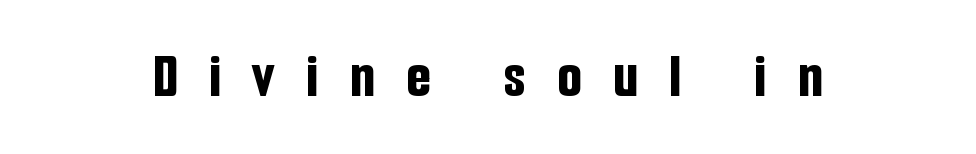
Q: Is the text bold? A: Yes.
Q: Is the text italic (slanted)? A: No, it is upright.
Q: Is the typeface a serif or a sans-serif typeface? A: Sans-serif.
Q: Is the text underlined? A: No.
Q: How is the paragraph aligned? A: Centered.
Q: Is the spacing between letters normal or unusually wide? A: Unusually wide.
Q: Width (condensed, normal, or wide)? A: Condensed.
Q: Stroke contrast? A: Low.
Q: x-height? A: Medium.
Q: Monospaced? A: No.
